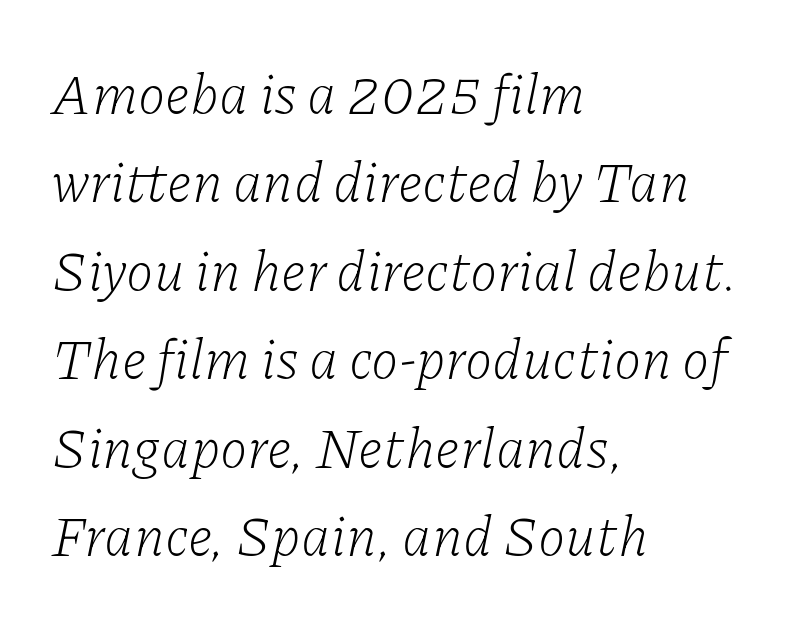
Q: Is the text bold? A: No.
Q: Is the text italic (slanted)? A: Yes, it leans right by about 11 degrees.
Q: Is the typeface a serif or a sans-serif typeface? A: Serif.
Q: Is the text underlined? A: No.
Q: How is the paragraph aligned? A: Left-aligned.
Q: Is the spacing between letters normal or unusually wide? A: Normal.
Q: Is the spacing between lines tight, normal or loose? A: Normal.
Q: Width (condensed, normal, or wide)? A: Normal.
Q: Stroke contrast? A: Low.
Q: x-height? A: Medium.
Q: Monospaced? A: No.
